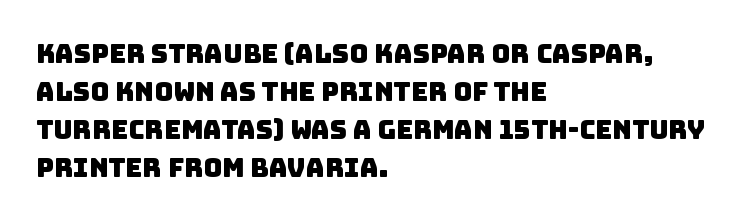
{"underline": "no", "align": "left", "line_spacing": "normal", "line_spacing_ratio": 1.46, "letter_spacing": "normal", "letter_spacing_em": 0.0, "glyph_px": 26}
